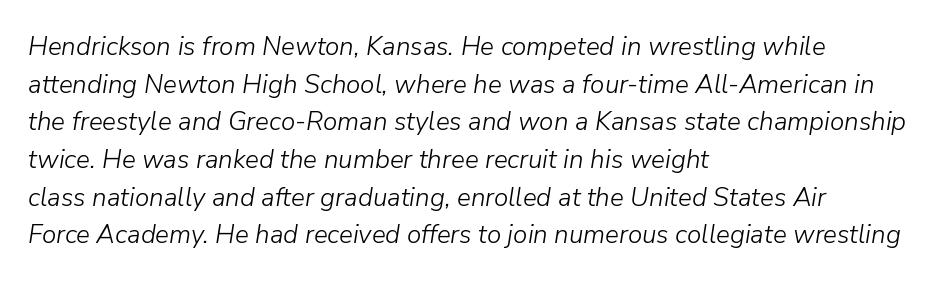
Teacher's note: observe the even left margin — that is flush-left alignment. Unmarked baselines from the first word to the last. Evenly set lines give the paragraph a standard silhouette. The weight tops out at a normal text grade.
